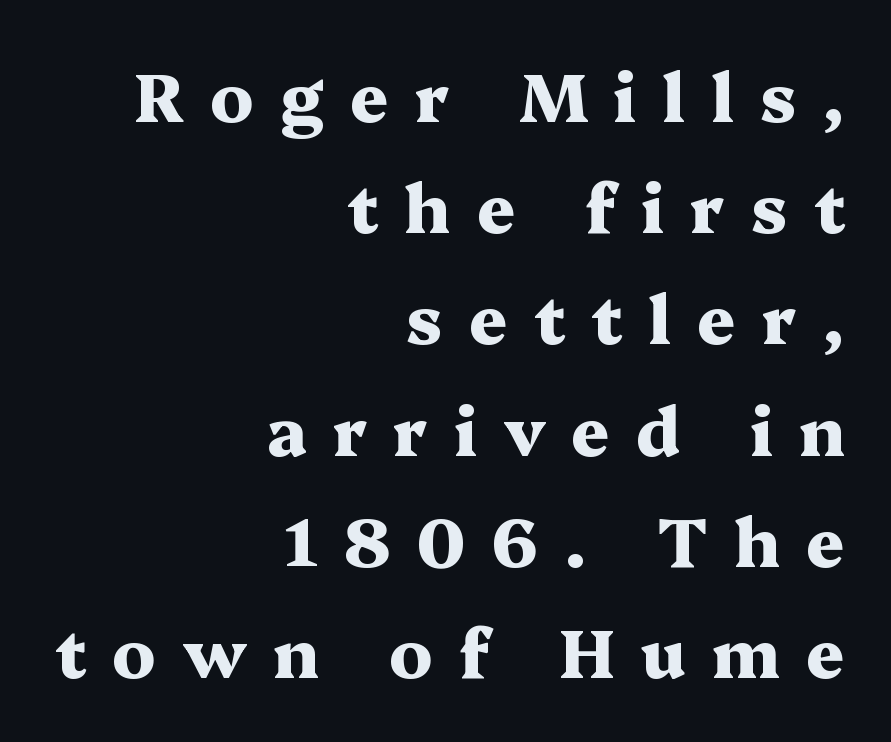
Q: Is the text bold? A: Yes.
Q: Is the text italic (slanted)? A: No, it is upright.
Q: Is the typeface a serif or a sans-serif typeface? A: Serif.
Q: Is the text underlined? A: No.
Q: How is the paragraph aligned? A: Right-aligned.
Q: Is the spacing between letters normal or unusually wide? A: Unusually wide.
Q: Is the spacing between lines tight, normal or loose? A: Normal.
Q: Width (condensed, normal, or wide)? A: Wide.
Q: Stroke contrast? A: Medium.
Q: x-height? A: Medium.
Q: Monospaced? A: No.
